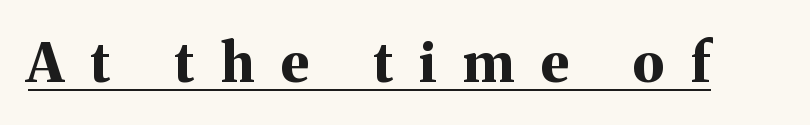
{"serif": "yes", "italic": "no", "bold": "yes", "weight": "bold", "width": "normal", "stroke_contrast": "medium", "x_height": "medium", "monospaced": "no", "underline": "yes", "letter_spacing": "wide", "letter_spacing_em": 0.5, "glyph_px": 54}
